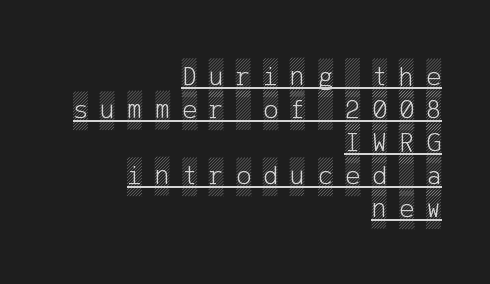
Q: Is the text italic (slanted)? A: No, it is upright.
Q: Is the text underlined? A: Yes.
Q: How is the paragraph aligned? A: Right-aligned.
Q: Is the spacing between letters normal or unusually wide? A: Unusually wide.
Q: Width (condensed, normal, or wide)? A: Condensed.
Q: x-height? A: Large.
